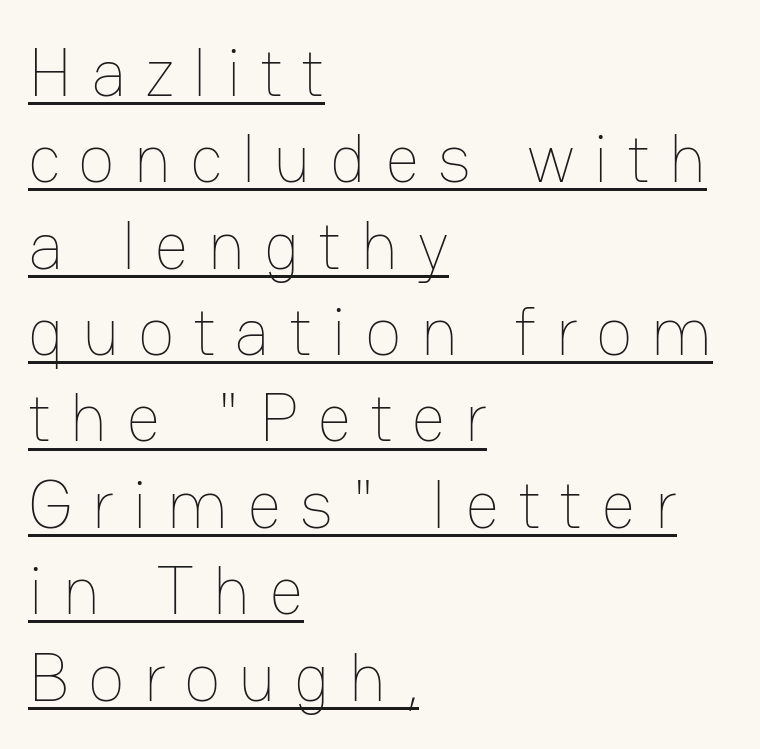
{"italic": "no", "bold": "no", "weight": "thin", "width": "normal", "stroke_contrast": "low", "x_height": "medium", "monospaced": "no", "underline": "yes", "align": "left", "line_spacing": "normal", "line_spacing_ratio": 1.27, "letter_spacing": "wide", "letter_spacing_em": 0.27, "glyph_px": 68}
